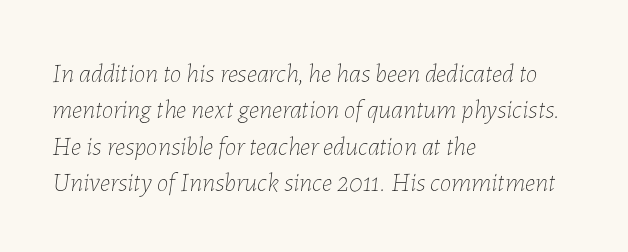
Q: Is the text bold? A: No.
Q: Is the text italic (slanted)? A: Yes, it leans right by about 7 degrees.
Q: Is the text underlined? A: No.
Q: How is the paragraph aligned? A: Left-aligned.
Q: Is the spacing between letters normal or unusually wide? A: Normal.
Q: Is the spacing between lines tight, normal or loose? A: Normal.
